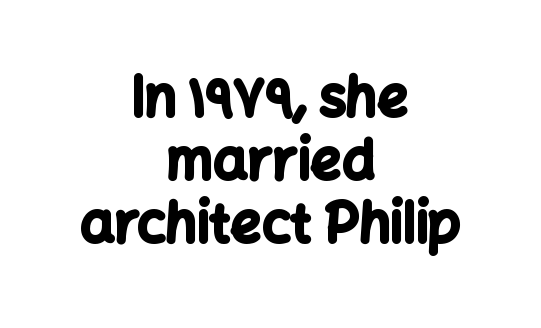
The image shows 54 px bold sans-serif type, upright; set centered, line spacing 1.17x, normal letter spacing, not underlined; low stroke contrast and a medium x-height.
